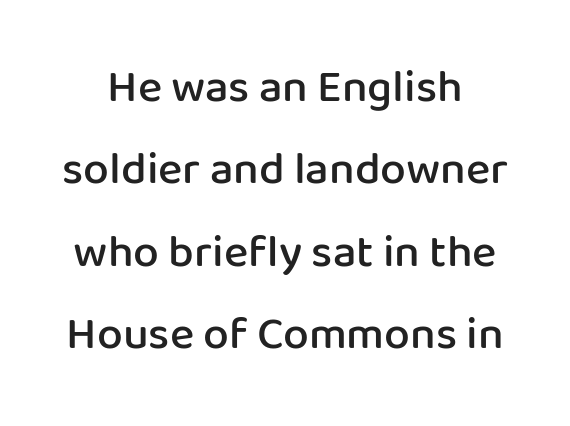
If you drew a line through each stem, it would be perfectly vertical. The foot of each line stays bare and open. You could call the tracking neutral — neither tight nor loose. Weight: semibold (demi).
